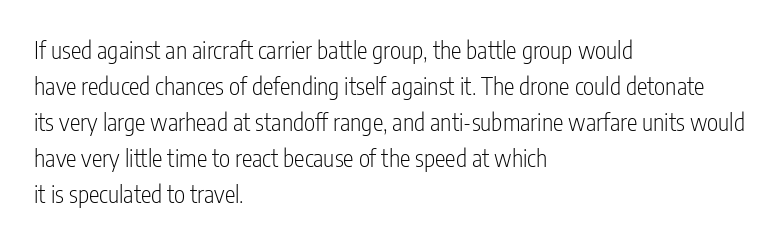
Q: Is the text bold? A: No.
Q: Is the text italic (slanted)? A: No, it is upright.
Q: Is the text underlined? A: No.
Q: How is the paragraph aligned? A: Left-aligned.
Q: Is the spacing between letters normal or unusually wide? A: Normal.
Q: Is the spacing between lines tight, normal or loose? A: Normal.
